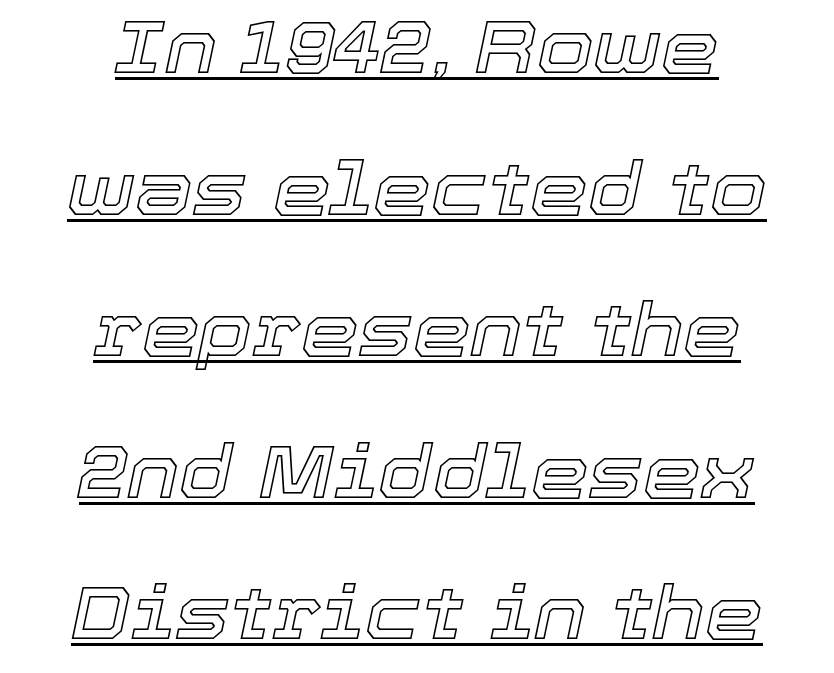
The image shows 73 px text type, italic (leaning right); set centered, loose line spacing (1.94x), normal letter spacing, underlined; a medium x-height.
